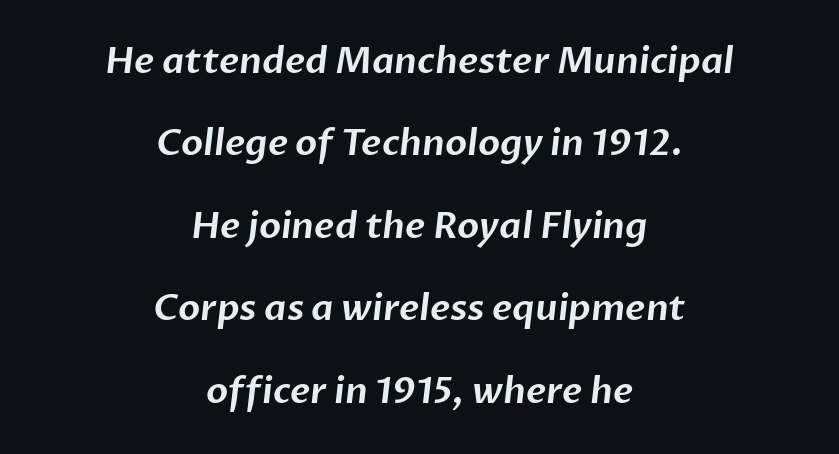
Font category for this specimen: sans-serif. Visually the block forms a symmetrical silhouette, jagged on both flanks. The rendering uses natural spacing where letterforms have individual widths. What's the leading like? Stretched, with rows far apart. Does extra space separate the letters? No, they use regular spacing. Has an underline been added? It has not.
